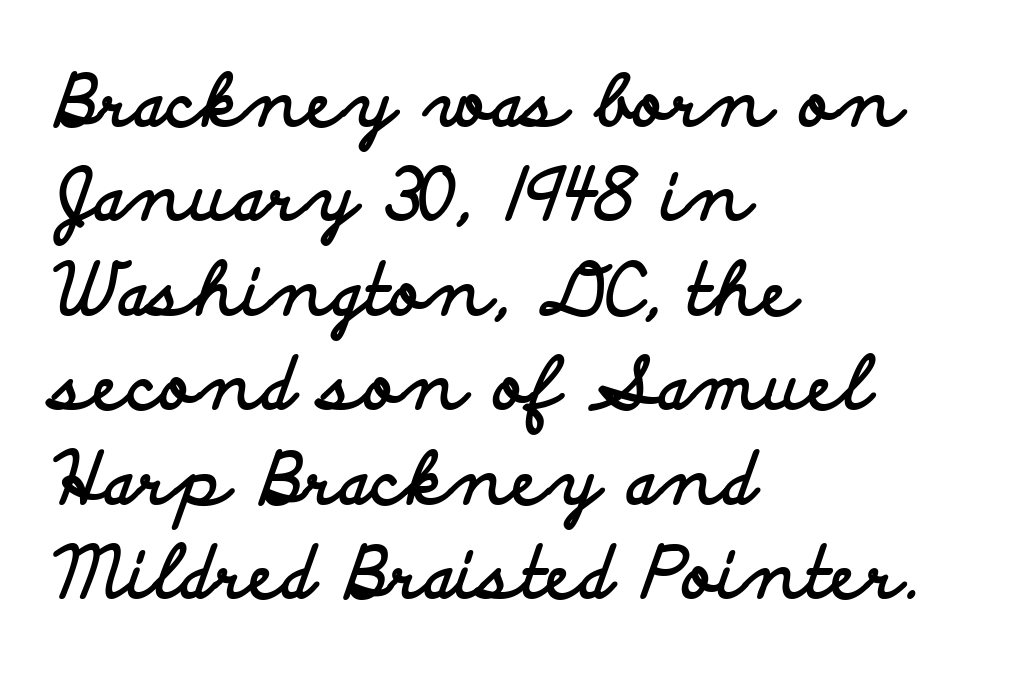
Typographic density is high because the face is bold. To sum up the face: it is a sans, with no serifs. Compared with a centered layout, this one pins lines to the left instead.
